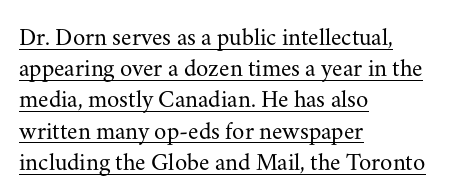
The image shows 25 px text type, upright; set left-aligned, normal line spacing (1.25x), normal letter spacing, underlined.
